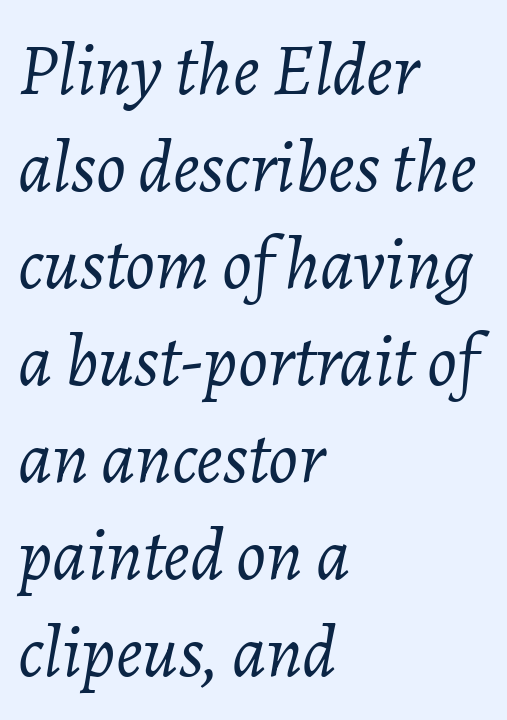
These lines are rendered in a variable-pitch font. Does the leading feel generous? No, just average. Notice how the passage keeps a crisp vertical edge on the left only. Counters stay open thanks to moderate or lighter strokes.
